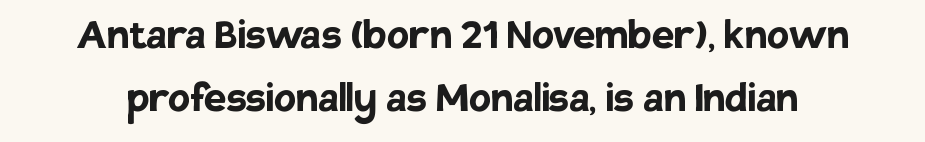
The face used here is proportionally spaced, like ordinary book or web type. Here the glyphs are tracked normally, forming tight word shapes. Designer's note — italics off, roman on. The foot of each line stays bare and open. Serifs: no, the terminals of the letterforms are clean.
